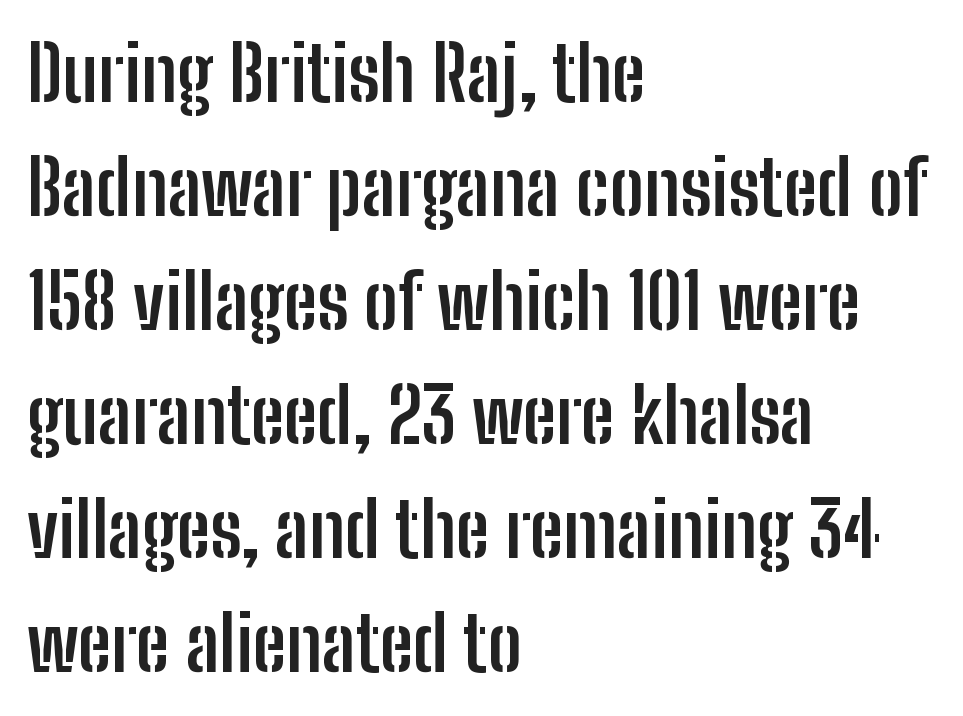
{"serif": "no", "italic": "no", "bold": "yes", "weight": "semibold", "width": "condensed", "stroke_contrast": "low", "x_height": "medium", "monospaced": "no", "underline": "no", "align": "left", "line_spacing": "normal", "line_spacing_ratio": 1.5, "letter_spacing": "normal", "letter_spacing_em": 0.0, "glyph_px": 76}
